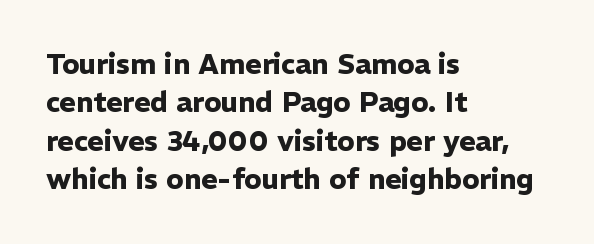
The image shows 28 px heavy sans-serif type, upright; set left-aligned, normal line spacing (1.37x), normal letter spacing, not underlined; low stroke contrast and a medium x-height.
